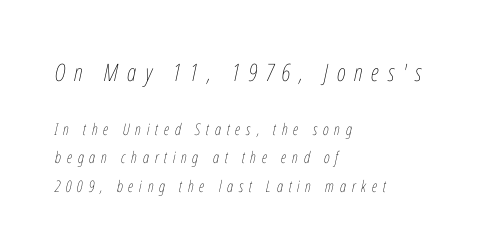
{"italic": "yes", "lean": "right", "slant_degrees": 12, "bold": "no", "underline": "no", "align": "left", "line_spacing_ratio": 1.78, "letter_spacing": "wide", "letter_spacing_em": 0.36, "larger_block": "first", "size_ratio": 1.5, "glyph_px": 24}
